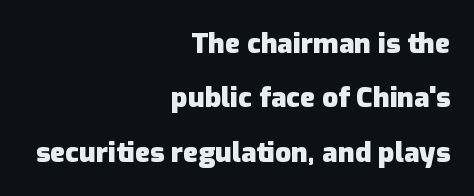
You could call the tracking neutral — neither tight nor loose. Set as a true bold cut, around the 700 mark. Leftover space on each line is placed entirely before the opening word. The block of text is sparse from top to bottom, with ample space between rows. The letters stand straight up with perfectly vertical stems.
